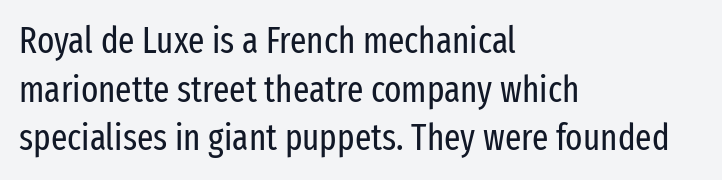
The font family rendered here belongs to the sans-serif group. When letters stand straight like this, we call the style roman or upright. There is no visible air inserted between adjacent glyphs. Compared with typical paragraphs, the rows here are spaced about the same. Letters rest on an invisible, unmarked baseline. Think standard paragraph weight, or any step lighter than that.
